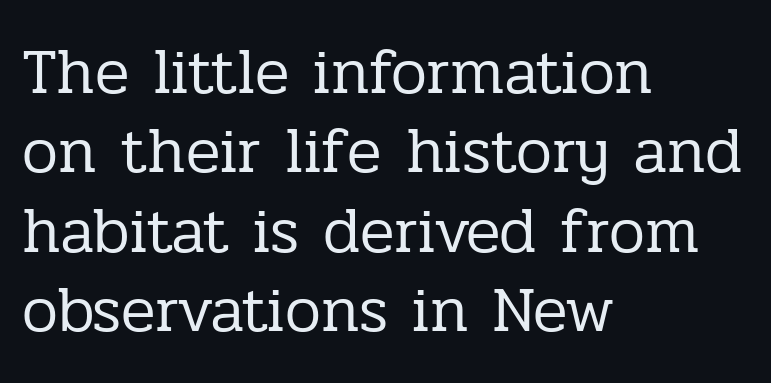
{"serif": "yes", "italic": "no", "bold": "no", "weight": "regular", "width": "normal", "stroke_contrast": "low", "x_height": "medium", "monospaced": "no", "underline": "no", "align": "left", "line_spacing_ratio": 1.24, "letter_spacing": "normal", "letter_spacing_em": 0.0, "glyph_px": 64}
